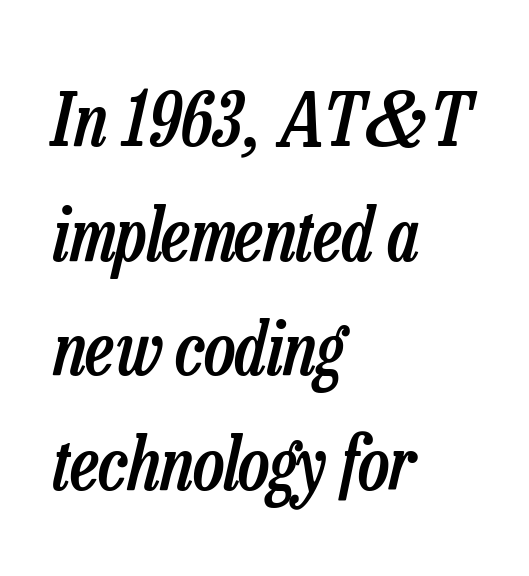
Students, observe: this is what conventionally led text looks like. Horizontally, the lines are justified to the leading edge only. Character widths vary here, with narrow letters taking less room than wide ones. Caption: standard tracking, unaltered. Firm but not heavy-handed strokes: this text is semibold.
